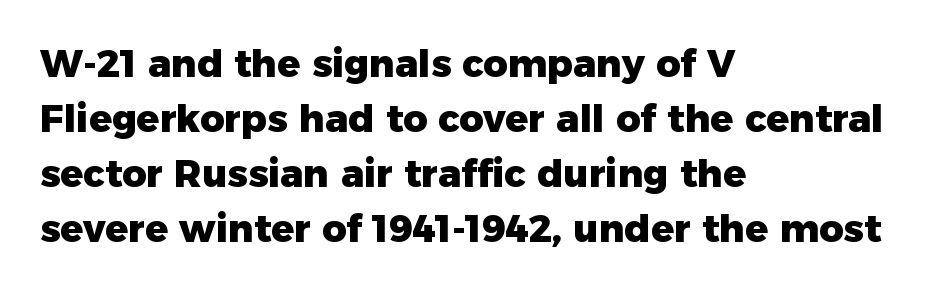
{"serif": "no", "italic": "no", "bold": "yes", "weight": "heavy", "width": "normal", "stroke_contrast": "low", "x_height": "medium", "monospaced": "no", "underline": "no", "align": "left", "line_spacing": "normal", "line_spacing_ratio": 1.45, "letter_spacing": "normal", "letter_spacing_em": 0.0, "glyph_px": 38}
